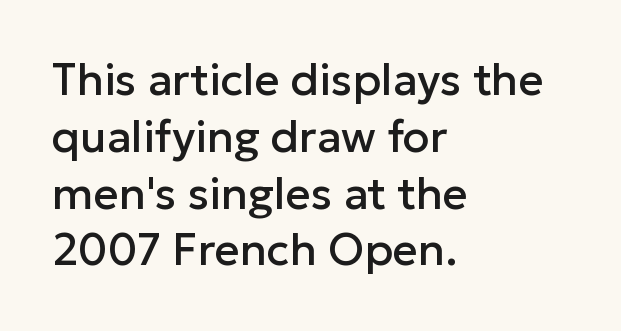
This is sans-serif lettering, the kind often seen on screens and signage. One-word summary of the alignment: left. The line texture is even and compact thanks to regular tracking. Characters remain perfectly vertical along every line. One glance says typical: line gaps are just what's usual.
